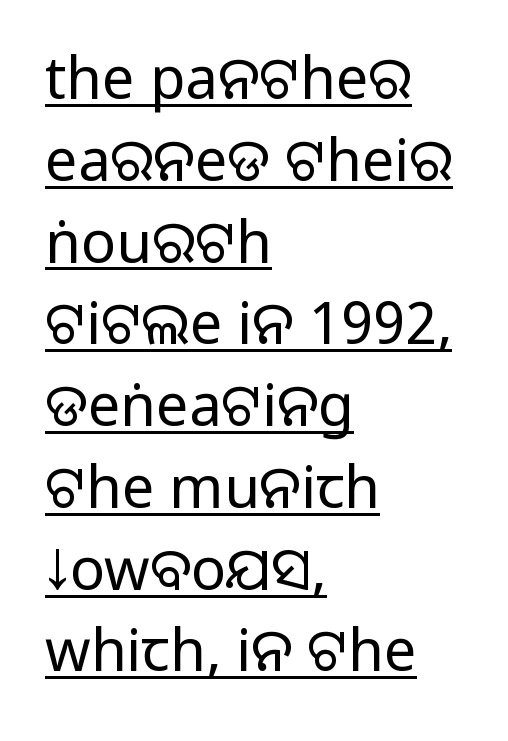
{"serif": "no", "italic": "no", "bold": "no", "weight": "regular", "width": "normal", "stroke_contrast": "low", "x_height": "large", "monospaced": "no", "underline": "yes", "align": "left", "line_spacing": "normal", "line_spacing_ratio": 1.41, "letter_spacing": "normal", "letter_spacing_em": 0.0, "glyph_px": 58}
